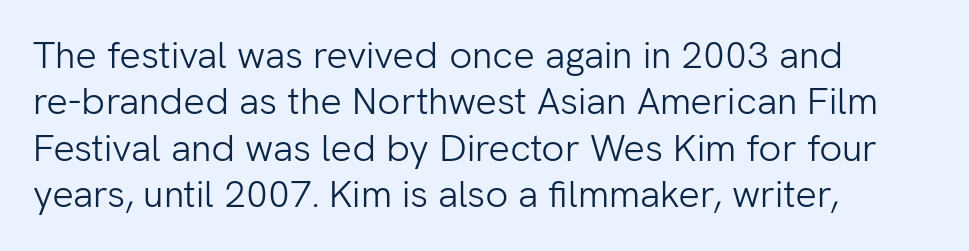
Q: Is the text bold? A: No.
Q: Is the text italic (slanted)? A: No, it is upright.
Q: Is the typeface a serif or a sans-serif typeface? A: Sans-serif.
Q: Is the text underlined? A: No.
Q: How is the paragraph aligned? A: Left-aligned.
Q: Is the spacing between letters normal or unusually wide? A: Normal.
Q: Width (condensed, normal, or wide)? A: Normal.
Q: Stroke contrast? A: Low.
Q: x-height? A: Medium.
Q: Monospaced? A: No.
